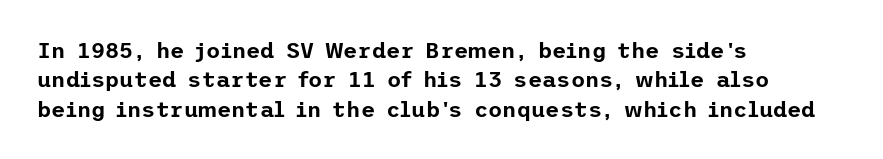
{"italic": "no", "underline": "no", "align": "left", "line_spacing": "normal", "line_spacing_ratio": 1.33, "letter_spacing": "normal", "letter_spacing_em": 0.0, "glyph_px": 22}
